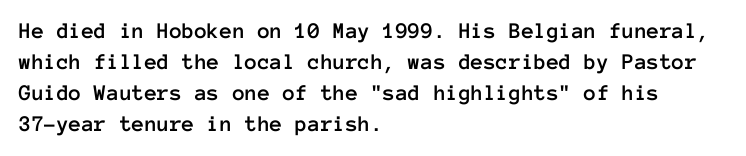
Q: Is the text italic (slanted)? A: No, it is upright.
Q: Is the text underlined? A: No.
Q: How is the paragraph aligned? A: Left-aligned.
Q: Is the spacing between letters normal or unusually wide? A: Normal.
Q: Is the spacing between lines tight, normal or loose? A: Normal.
